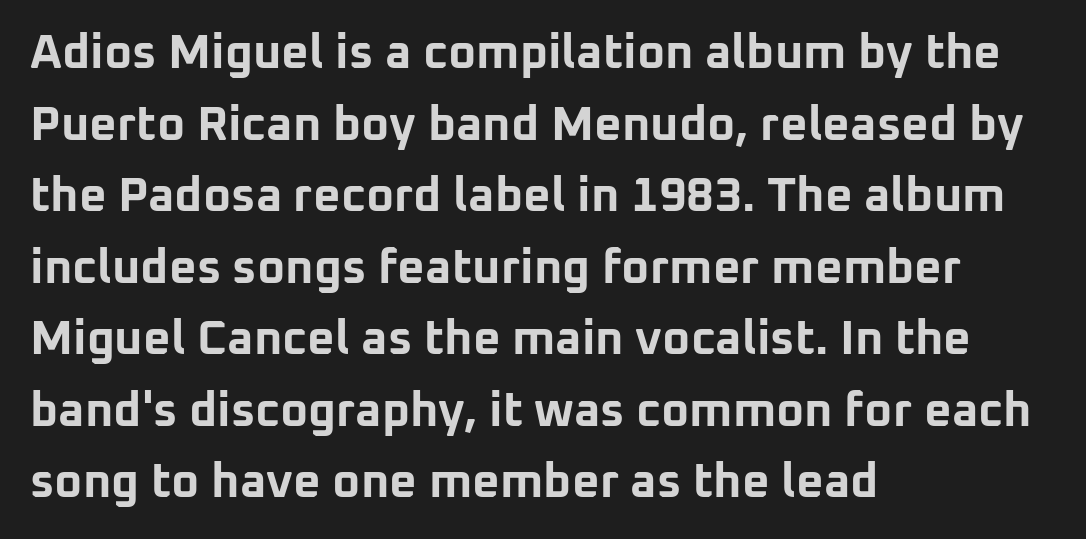
Line spacing here is normal. Tracking value appears to be zero — textbook default spacing. One-word summary of the alignment: left. A full-strength bold gives these letters their thick strokes.
